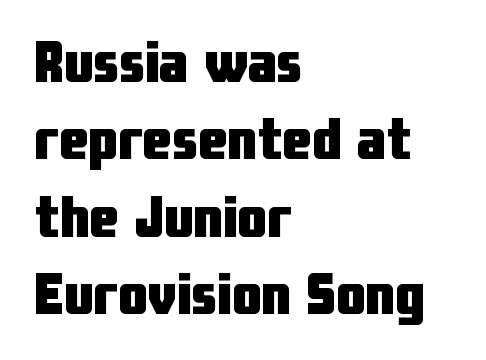
{"serif": "no", "italic": "no", "bold": "yes", "weight": "heavy", "width": "condensed", "stroke_contrast": "low", "x_height": "medium", "monospaced": "no", "underline": "no", "align": "left", "line_spacing": "normal", "line_spacing_ratio": 1.31, "letter_spacing": "normal", "letter_spacing_em": 0.0, "glyph_px": 59}
